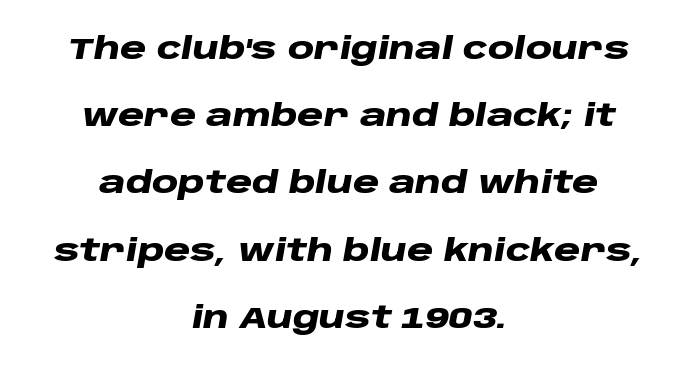
The image shows 30 px heavy, wide type, italic (leaning right); set centered, loose line spacing (2.24x), normal letter spacing, not underlined; low stroke contrast and a large x-height.
